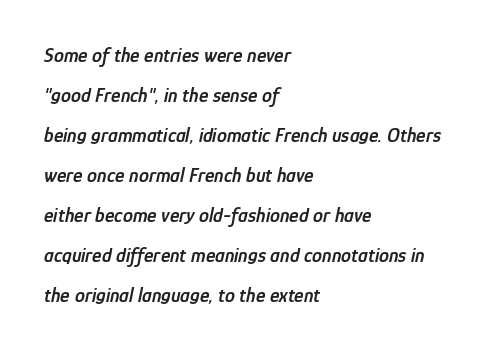
The image shows 20 px text type, italic (leaning right); set left-aligned, loose line spacing (2.0x), normal letter spacing, not underlined.
